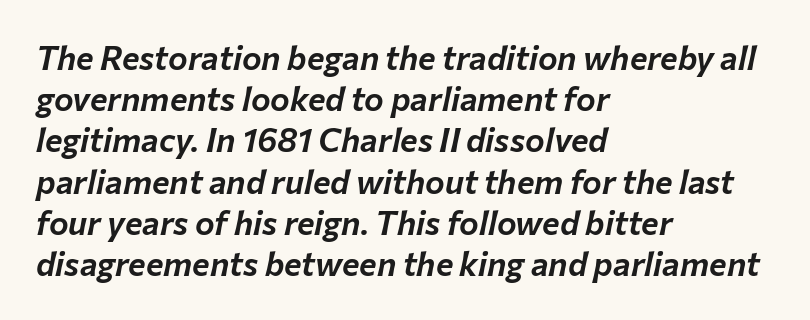
The image shows 33 px text type, italic (leaning right); set left-aligned, normal line spacing (1.25x), normal letter spacing, not underlined; low stroke contrast and a medium x-height.
